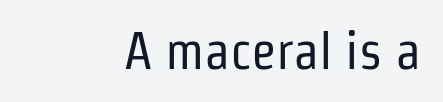
{"serif": "no", "italic": "no", "bold": "no", "weight": "regular", "width": "condensed", "stroke_contrast": "low", "x_height": "medium", "monospaced": "no", "underline": "no", "align": "right", "letter_spacing": "normal", "letter_spacing_em": 0.0, "glyph_px": 52}
